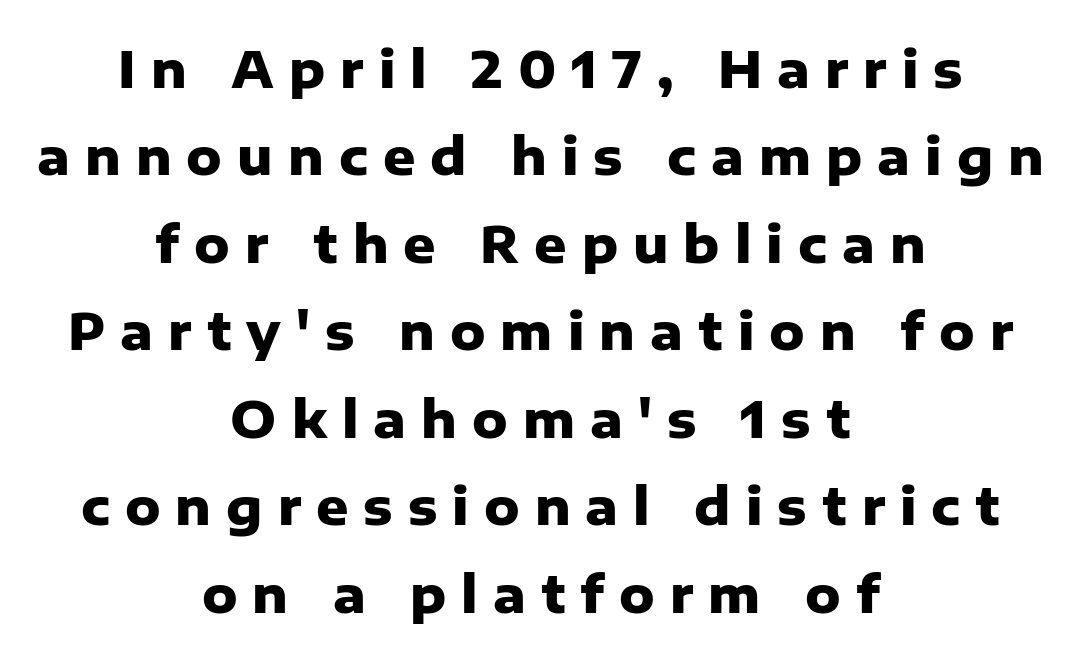
Q: Is the text bold? A: Yes.
Q: Is the text italic (slanted)? A: No, it is upright.
Q: Is the typeface a serif or a sans-serif typeface? A: Sans-serif.
Q: Is the text underlined? A: No.
Q: How is the paragraph aligned? A: Centered.
Q: Is the spacing between letters normal or unusually wide? A: Unusually wide.
Q: Width (condensed, normal, or wide)? A: Normal.
Q: Stroke contrast? A: Low.
Q: x-height? A: Medium.
Q: Monospaced? A: No.
